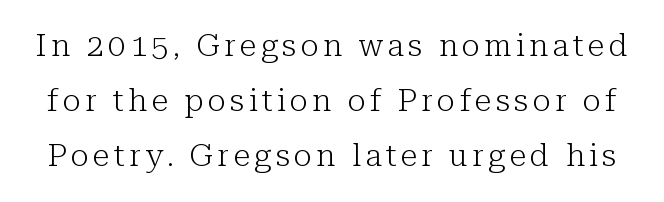
Q: Is the text bold? A: No.
Q: Is the text italic (slanted)? A: No, it is upright.
Q: Is the typeface a serif or a sans-serif typeface? A: Serif.
Q: Is the text underlined? A: No.
Q: Width (condensed, normal, or wide)? A: Normal.
Q: Stroke contrast? A: Low.
Q: x-height? A: Medium.
Q: Monospaced? A: No.
